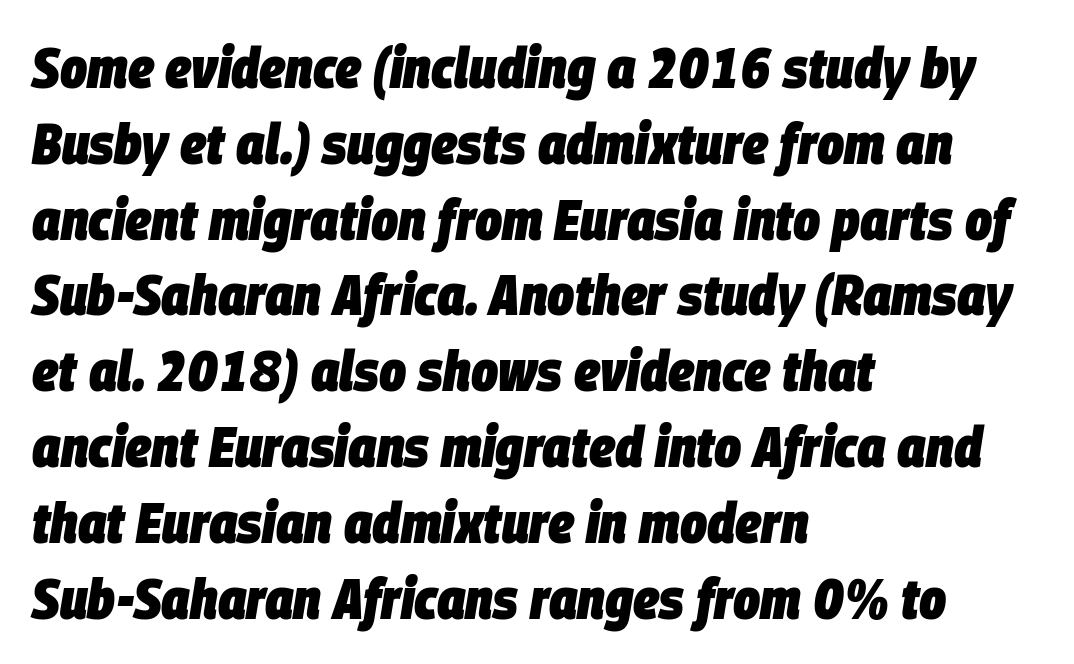
{"italic": "yes", "lean": "right", "slant_degrees": 9, "bold": "yes", "weight": "heavy", "width": "condensed", "stroke_contrast": "low", "x_height": "large", "monospaced": "no", "underline": "no", "align": "left", "line_spacing": "normal", "line_spacing_ratio": 1.33, "letter_spacing": "normal", "letter_spacing_em": 0.0, "glyph_px": 57}
